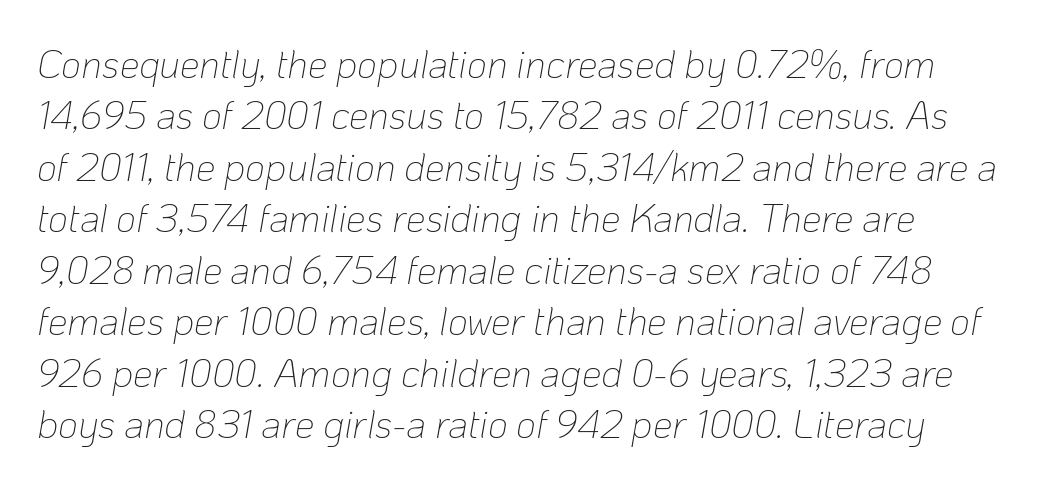
Does the lettering tilt? It does — this is italic. These lines are rendered in a variable-pitch font. Honestly, the row spacing looks completely unremarkable. You could call the tracking neutral — neither tight nor loose.
